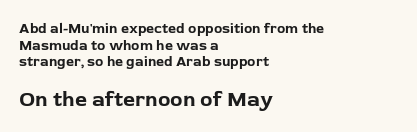
The image shows 21 px bold type, upright; set left-aligned, line spacing 1.18x, normal letter spacing, not underlined; the second (bottom) block is 1.5x larger.
